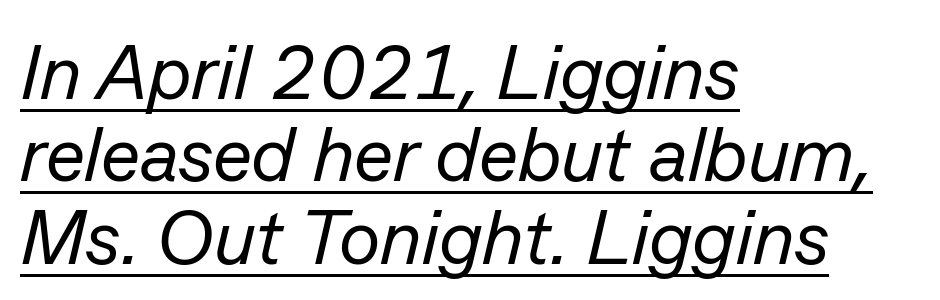
The image shows 77 px regular-weight type, italic (leaning right); set left-aligned, tight line spacing (1.07x), normal letter spacing, underlined; low stroke contrast and a medium x-height.
